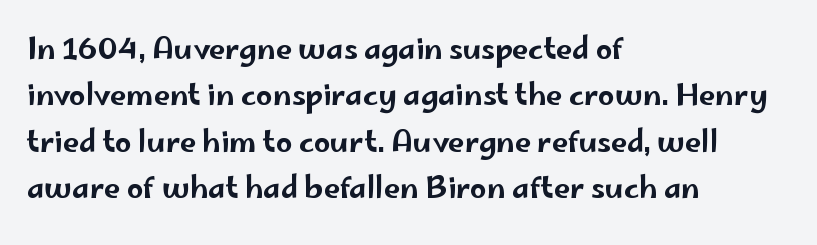
The image shows 29 px wide sans-serif type, upright; set left-aligned, normal line spacing (1.6x), normal letter spacing, not underlined; low stroke contrast and a small x-height.
